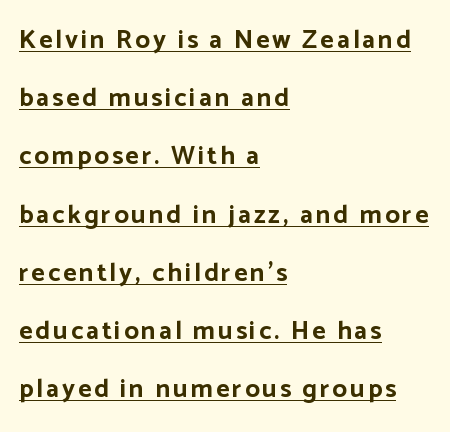
{"italic": "no", "bold": "yes", "underline": "yes", "align": "left", "line_spacing": "loose", "line_spacing_ratio": 2.24, "glyph_px": 26}
